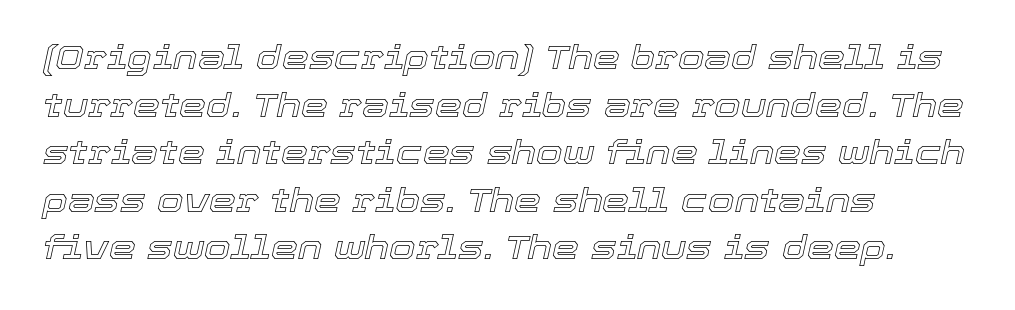
These lines are rendered in a variable-pitch font. The ragged edge is on the right, which tells us the setting is flush left. The letterforms sit shoulder to shoulder at normal distance. Plain, unruled lines of type. Normally led — the rows are evenly, conventionally spaced.
